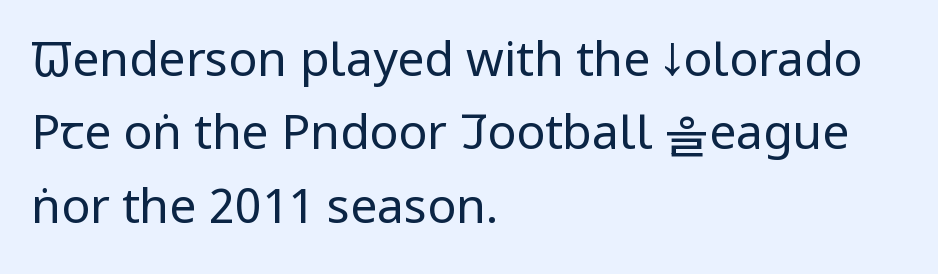
Q: Is the text bold? A: No.
Q: Is the text italic (slanted)? A: No, it is upright.
Q: Is the typeface a serif or a sans-serif typeface? A: Sans-serif.
Q: Is the text underlined? A: No.
Q: How is the paragraph aligned? A: Left-aligned.
Q: Is the spacing between letters normal or unusually wide? A: Normal.
Q: Is the spacing between lines tight, normal or loose? A: Normal.
Q: Width (condensed, normal, or wide)? A: Condensed.
Q: Stroke contrast? A: Low.
Q: x-height? A: Large.
Q: Monospaced? A: No.
